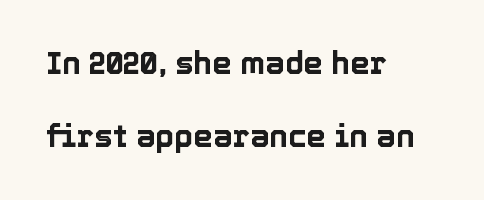
The image shows 31 px text type, upright; set left-aligned, loose line spacing (2.35x), normal letter spacing, not underlined; a medium x-height.
